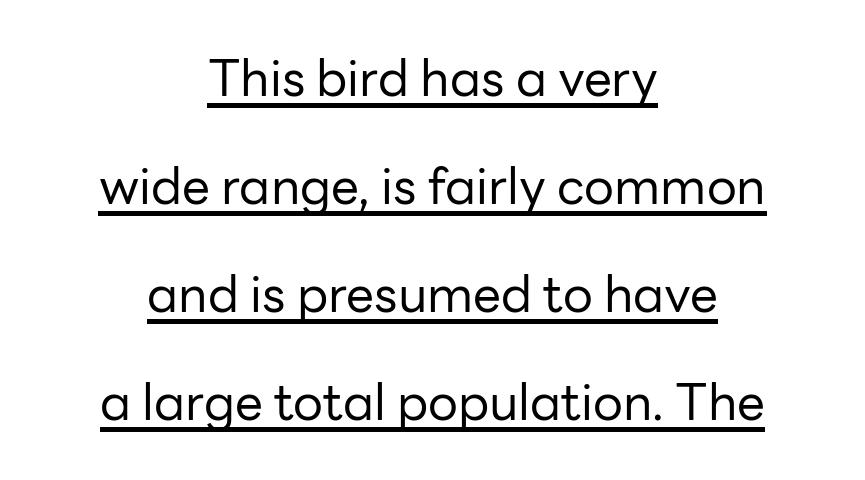
The image shows 50 px regular-weight sans-serif type, upright; set centered, loose line spacing (2.16x), normal letter spacing, underlined; low stroke contrast and a medium x-height.
